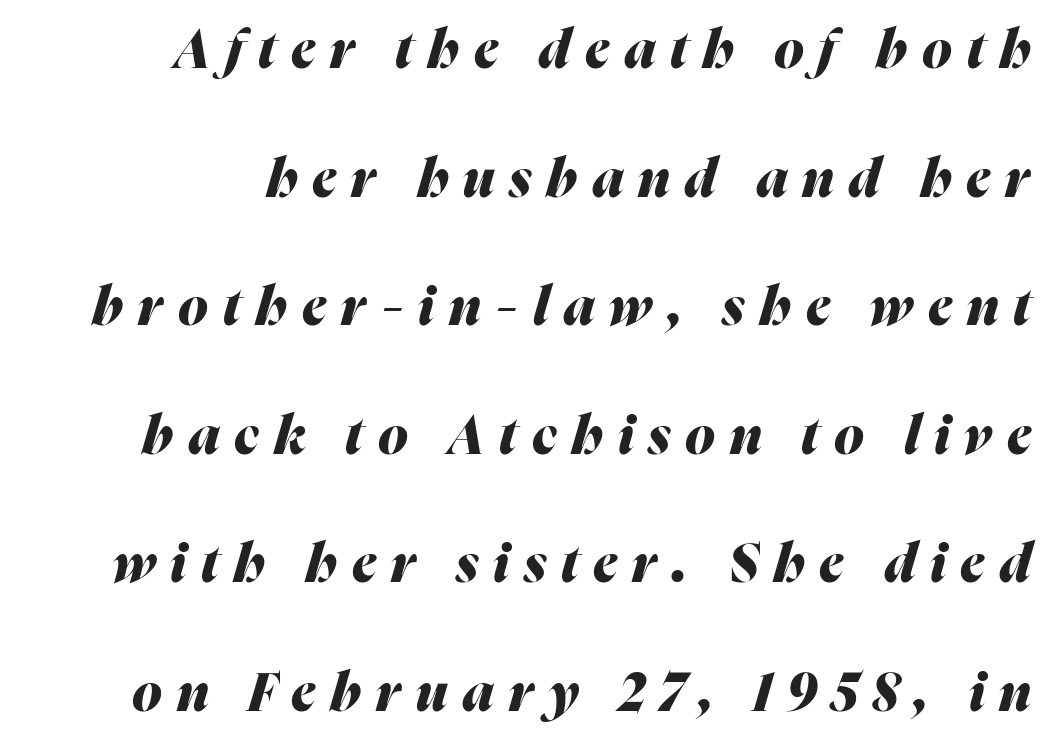
Would a proofreader flag this as italicized? Yes. Notice the wide empty band between every row — that's loose leading. Looks like regular typesetting: each glyph gets only the width it needs. Glyph-to-glyph distance is far greater than everyday printed text. Thick stems and heavy bowls — unmistakably bold. The strip under each line holds only bare page.
